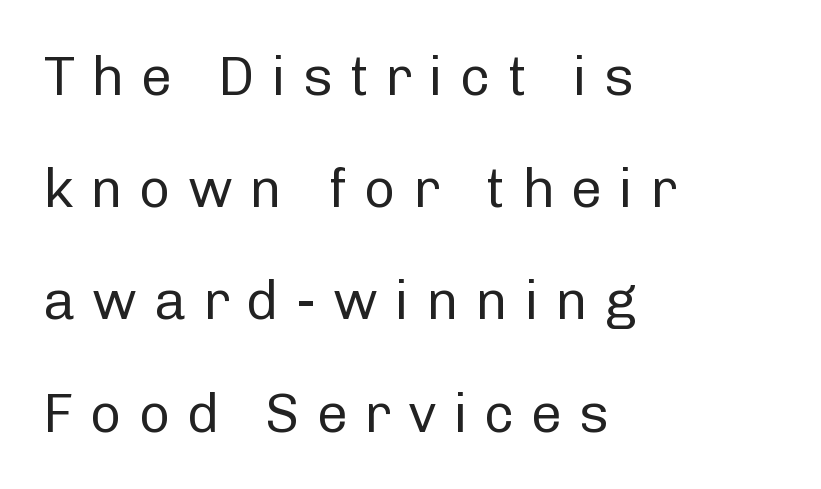
The image shows 55 px regular-weight sans-serif type, upright; set left-aligned, loose line spacing (2.04x), unusually wide letter spacing (+0.3 em), not underlined; low stroke contrast and a medium x-height.
